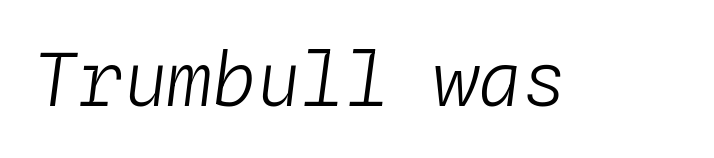
The image shows 74 px light type, italic (leaning right), monospaced; set normal letter spacing, not underlined; low stroke contrast and a medium x-height.
